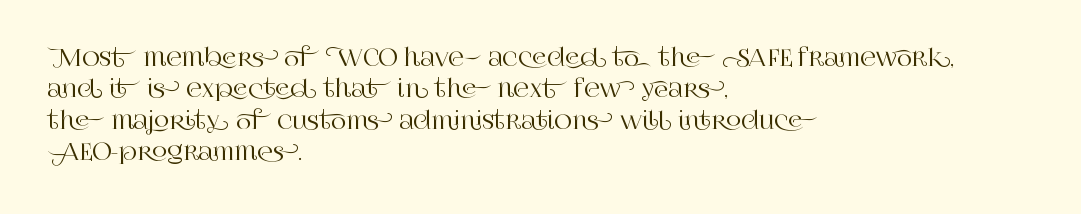
Here the glyphs are tracked normally, forming tight word shapes. Type without underlining. A roman cut, with each character standing at attention. A classic flush-left, rag-right setting is used for this passage.
